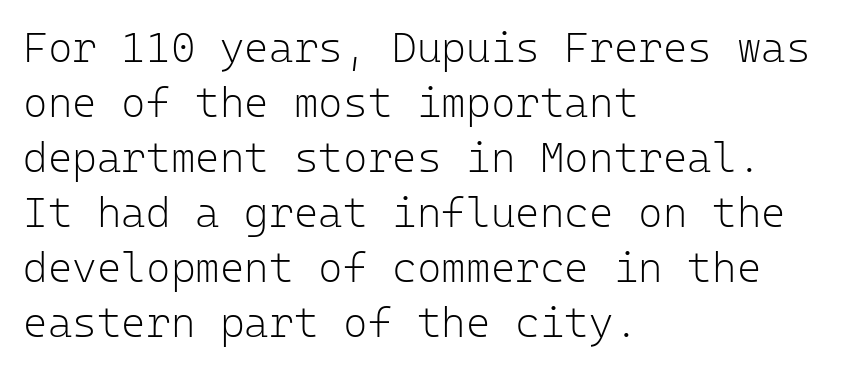
These lines keep a tight, regular rhythm from letter to letter. Letters have the restrained weight of plain body copy at most. Beneath every word, the page is bare. Are there feet on the stems? There aren't — it's a sans. Fixed-width glyphs throughout — classic coding-font behaviour.
